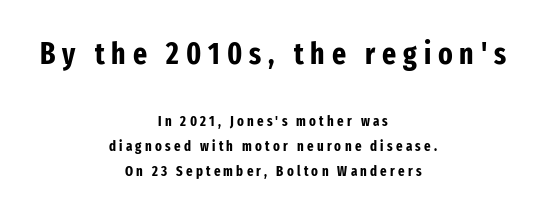
{"serif": "no", "italic": "no", "bold": "yes", "weight": "bold", "width": "condensed", "stroke_contrast": "low", "x_height": "medium", "monospaced": "no", "underline": "no", "align": "center", "line_spacing_ratio": 1.78, "letter_spacing": "wide", "letter_spacing_em": 0.23, "larger_block": "first", "size_ratio": 2.14, "glyph_px": 30}
